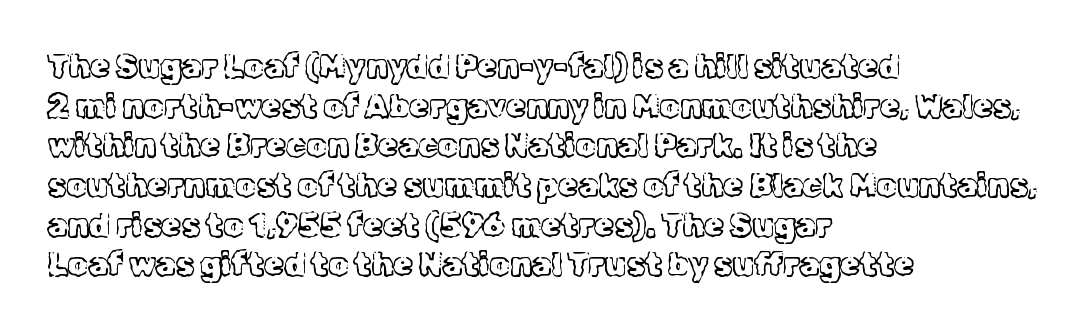
The image shows 32 px light serif type, upright; set left-aligned, line spacing 1.24x, normal letter spacing, not underlined; a medium x-height.
